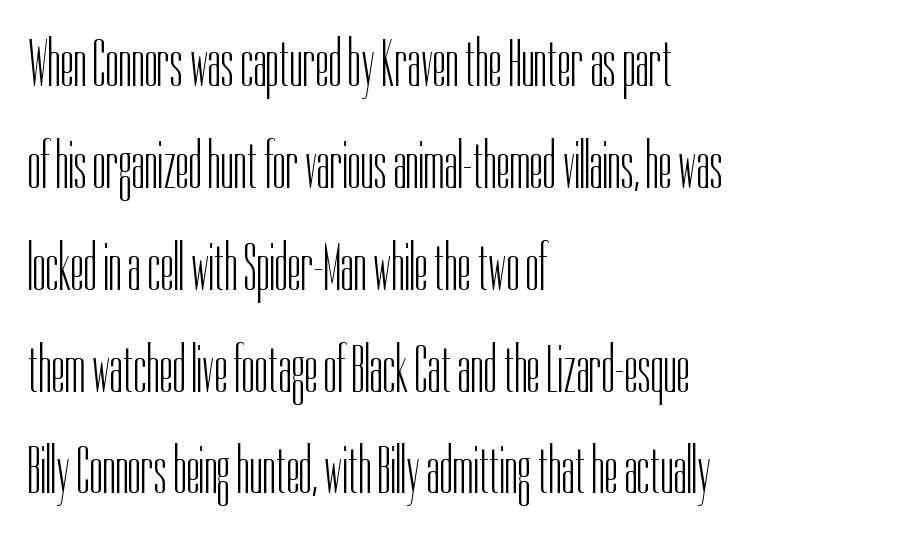
The image shows 67 px light, condensed sans-serif type, upright; set left-aligned, normal line spacing (1.52x), normal letter spacing, not underlined; low stroke contrast and a medium x-height.
